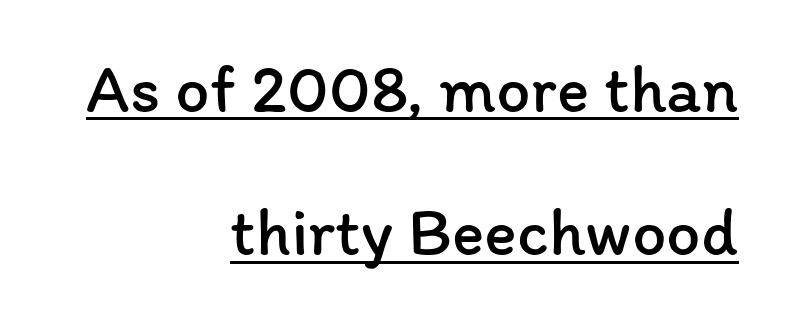
Q: Is the text bold? A: No.
Q: Is the text italic (slanted)? A: No, it is upright.
Q: Is the text underlined? A: Yes.
Q: How is the paragraph aligned? A: Right-aligned.
Q: Is the spacing between letters normal or unusually wide? A: Normal.
Q: Is the spacing between lines tight, normal or loose? A: Loose.
Q: Width (condensed, normal, or wide)? A: Normal.
Q: Stroke contrast? A: Low.
Q: x-height? A: Medium.
Q: Monospaced? A: No.
